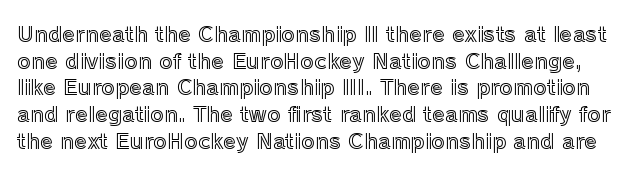
One glance says typical: line gaps are just what's usual. Honestly, the letter spacing is just normal — you wouldn't notice it. Posture: straight, roman, zero tilt. The zone under the glyphs is completely vacant.
